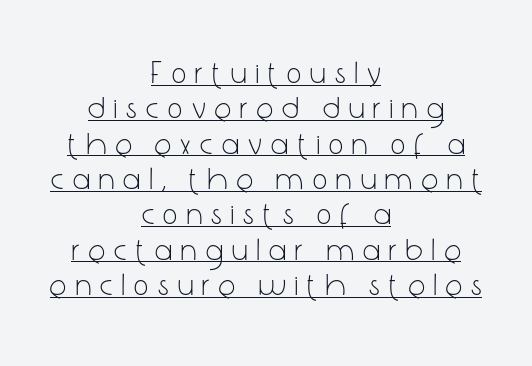
Horizontal alignment here is central, giving a formal, balanced look. These lines are rendered in a variable-pitch font. What stands out about the letter spacing? Its width — letters are far apart. The words here are underlined. The passage shown is typeset with a sans-serif family.
